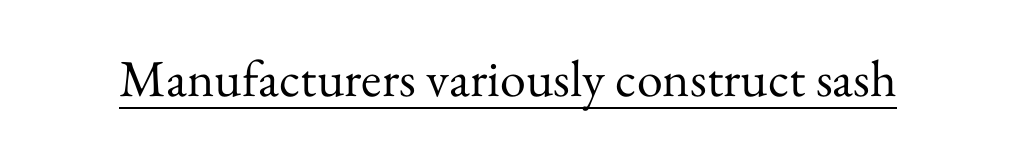
{"serif": "yes", "italic": "no", "bold": "no", "weight": "regular", "width": "normal", "stroke_contrast": "medium", "x_height": "small", "monospaced": "no", "underline": "yes", "letter_spacing": "normal", "letter_spacing_em": 0.0, "glyph_px": 52}
